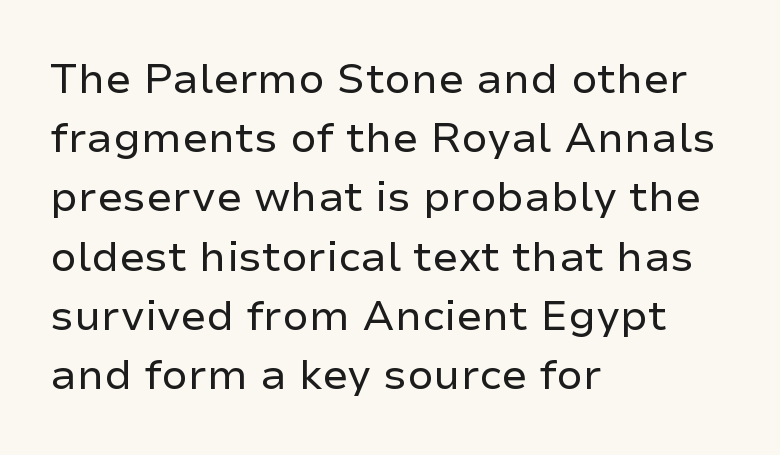
{"serif": "no", "italic": "no", "bold": "no", "weight": "regular", "width": "normal", "stroke_contrast": "low", "x_height": "medium", "monospaced": "no", "underline": "no", "align": "left", "line_spacing": "normal", "line_spacing_ratio": 1.41, "letter_spacing": "normal", "letter_spacing_em": 0.0, "glyph_px": 42}
